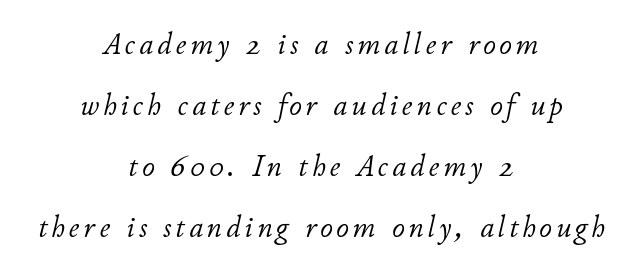
{"italic": "yes", "lean": "right", "slant_degrees": 11, "bold": "no", "weight": "light", "width": "normal", "stroke_contrast": "low", "x_height": "small", "monospaced": "no", "underline": "no", "align": "center", "line_spacing": "loose", "line_spacing_ratio": 1.97, "glyph_px": 31}
